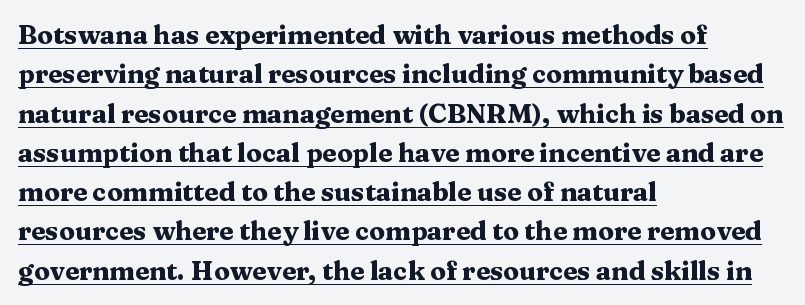
The image shows 26 px bold type, upright; set left-aligned, normal line spacing (1.51x), normal letter spacing, underlined.
